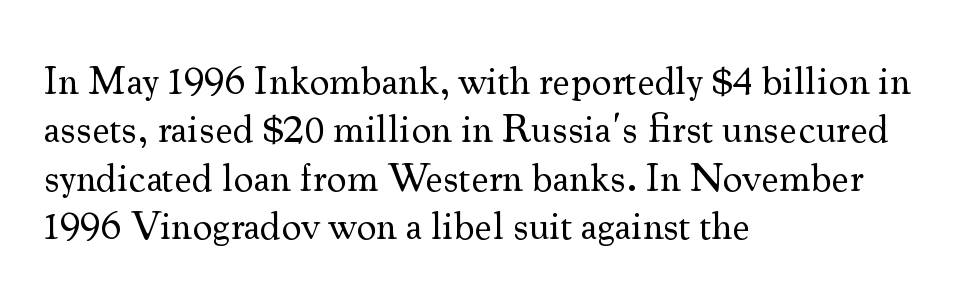
{"serif": "yes", "italic": "no", "bold": "no", "weight": "regular", "width": "normal", "stroke_contrast": "medium", "x_height": "small", "monospaced": "no", "underline": "no", "align": "left", "line_spacing_ratio": 1.21, "letter_spacing": "normal", "letter_spacing_em": 0.0, "glyph_px": 40}
